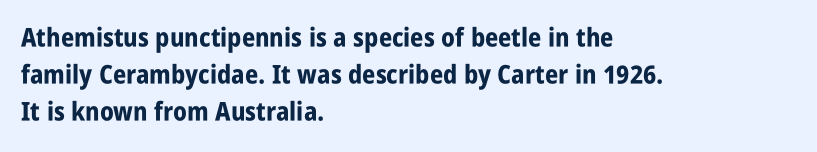
{"italic": "no", "bold": "yes", "underline": "no", "align": "left", "line_spacing": "normal", "line_spacing_ratio": 1.42, "letter_spacing": "normal", "letter_spacing_em": 0.0, "glyph_px": 26}
